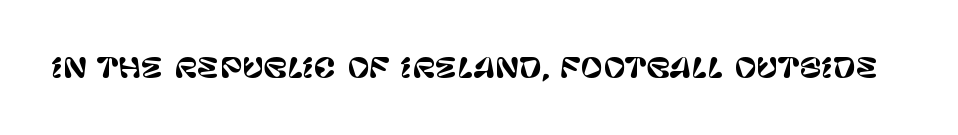
{"underline": "no", "letter_spacing": "normal", "letter_spacing_em": 0.0, "glyph_px": 27}
